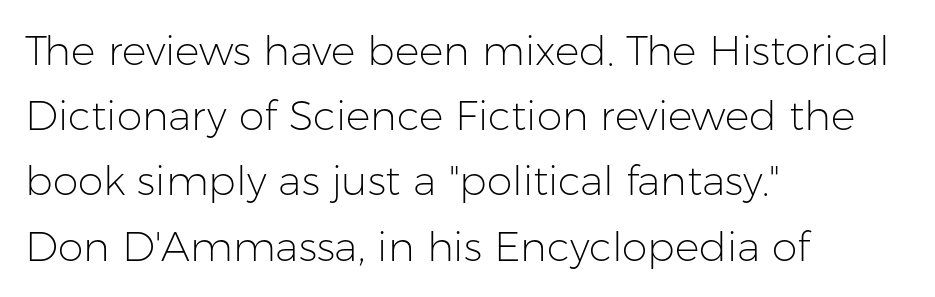
The image shows 41 px light sans-serif type, upright; set left-aligned, normal line spacing (1.59x), normal letter spacing, not underlined; low stroke contrast and a medium x-height.
